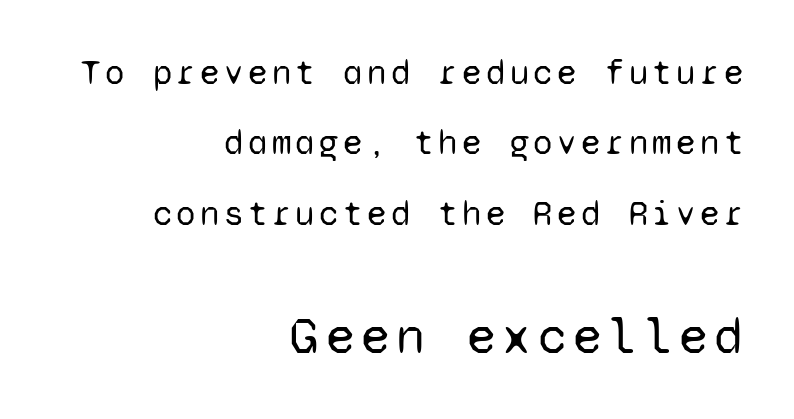
Q: Is the text bold? A: No.
Q: Is the text italic (slanted)? A: No, it is upright.
Q: Is the typeface a serif or a sans-serif typeface? A: Sans-serif.
Q: Is the text underlined? A: No.
Q: How is the paragraph aligned? A: Right-aligned.
Q: Is the spacing between lines tight, normal or loose? A: Loose.
Q: Which block of text is set in a larger size, the first (top) or the second (bottom)? A: The second (bottom) one.
Q: Width (condensed, normal, or wide)? A: Normal.
Q: Stroke contrast? A: Low.
Q: x-height? A: Medium.
Q: Monospaced? A: Yes.
